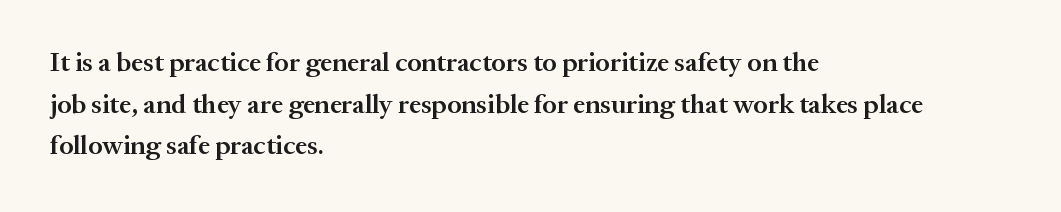
{"italic": "no", "bold": "semi", "underline": "no", "align": "left", "line_spacing": "normal", "line_spacing_ratio": 1.54, "letter_spacing": "normal", "letter_spacing_em": 0.0, "glyph_px": 27}
